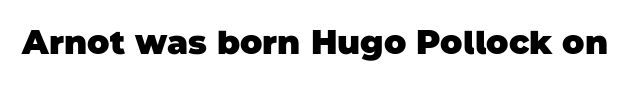
{"serif": "no", "bold": "yes", "weight": "heavy", "width": "normal", "stroke_contrast": "low", "x_height": "large", "monospaced": "no", "underline": "no", "letter_spacing": "normal", "letter_spacing_em": 0.0, "glyph_px": 33}
